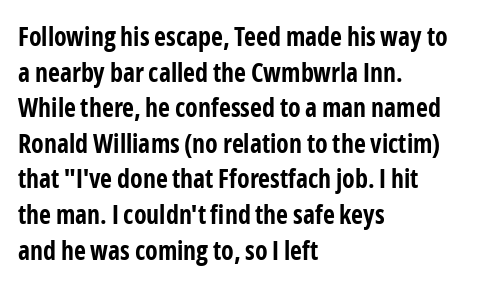
Descenders are the only things crossing below the line. Weight: bold. The tracking reads as untouched default to a designer's eye. A typesetter would mark this as roman, not italic.
